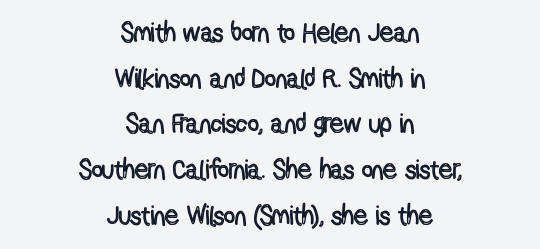
{"italic": "no", "underline": "no", "align": "center", "line_spacing": "normal", "line_spacing_ratio": 1.69, "letter_spacing": "normal", "letter_spacing_em": 0.0, "glyph_px": 27}
